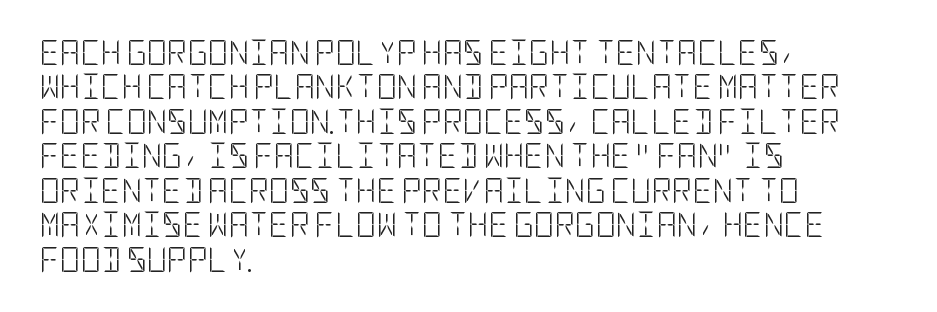
Q: Is the text bold? A: No.
Q: Is the text italic (slanted)? A: No, it is upright.
Q: Is the text underlined? A: No.
Q: How is the paragraph aligned? A: Left-aligned.
Q: Is the spacing between letters normal or unusually wide? A: Normal.
Q: Is the spacing between lines tight, normal or loose? A: Normal.
